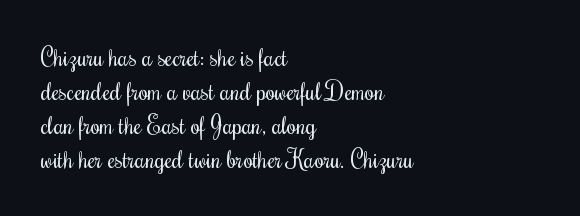
The image shows 24 px text type; set left-aligned, normal line spacing (1.41x), normal letter spacing, not underlined.
